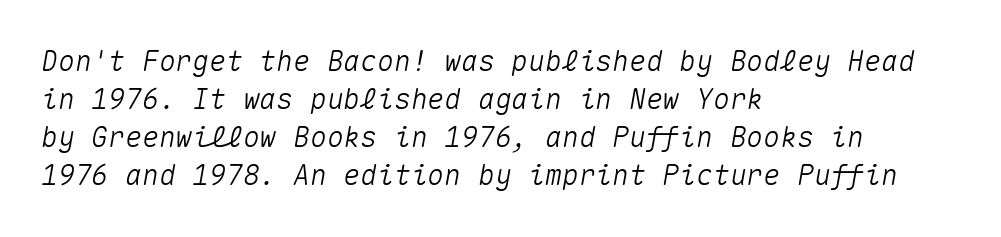
The image shows 28 px text type, italic (leaning right), monospaced; set left-aligned, normal line spacing (1.36x), normal letter spacing, not underlined; medium stroke contrast and a medium x-height.
